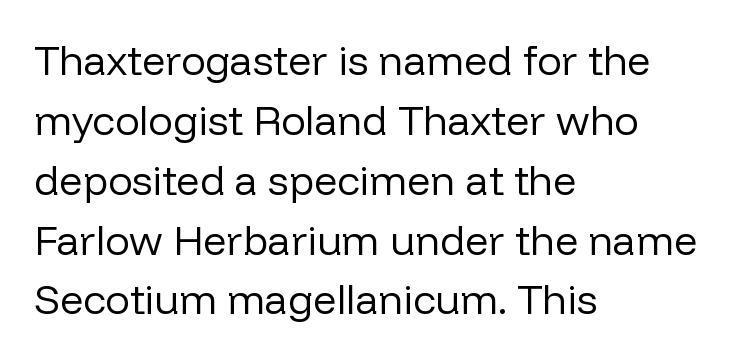
{"serif": "no", "italic": "no", "bold": "no", "weight": "regular", "width": "normal", "stroke_contrast": "low", "x_height": "medium", "monospaced": "no", "underline": "no", "align": "left", "line_spacing": "normal", "line_spacing_ratio": 1.46, "letter_spacing": "normal", "letter_spacing_em": 0.0, "glyph_px": 41}
